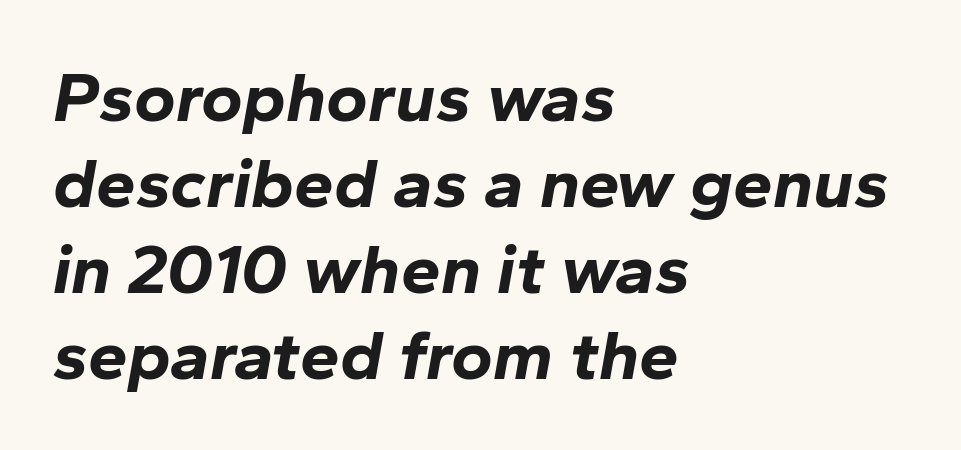
The image shows 71 px bold type, italic (leaning right); set left-aligned, line spacing 1.21x, normal letter spacing, not underlined; low stroke contrast and a medium x-height.
